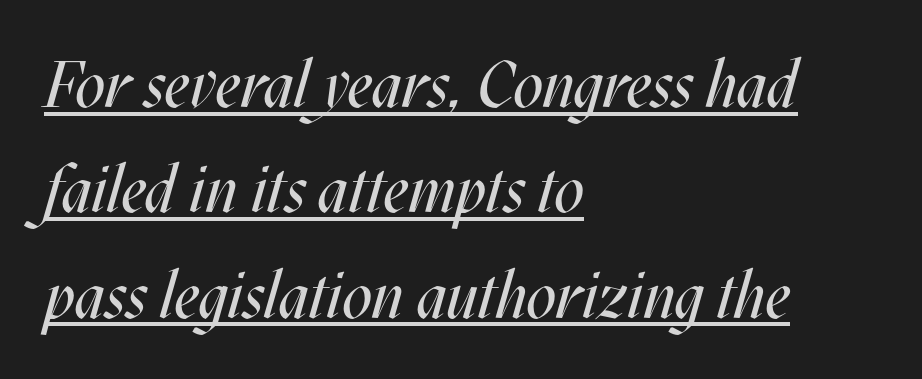
Q: Is the text bold? A: No.
Q: Is the text italic (slanted)? A: Yes, it leans right by about 17 degrees.
Q: Is the text underlined? A: Yes.
Q: How is the paragraph aligned? A: Left-aligned.
Q: Is the spacing between letters normal or unusually wide? A: Normal.
Q: Is the spacing between lines tight, normal or loose? A: Normal.
Q: Width (condensed, normal, or wide)? A: Condensed.
Q: Stroke contrast? A: Medium.
Q: x-height? A: Large.
Q: Monospaced? A: No.
